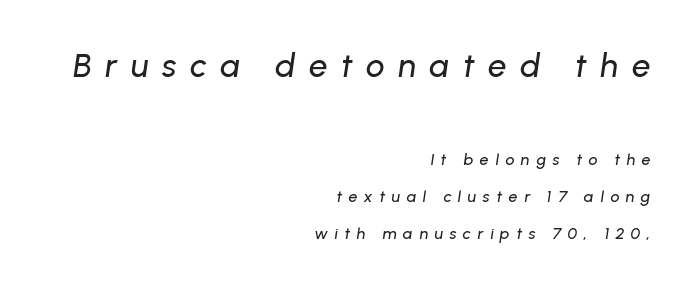
Underline: absent. The initial chunk of copy outweighs the following chunk in type size. Tracking value appears strongly positive — letters spread wide. Is the block centered? No — it sits flush against the right margin. Successive baselines arrive slowly, with a big drop between each. These lines are rendered in a variable-pitch font.
